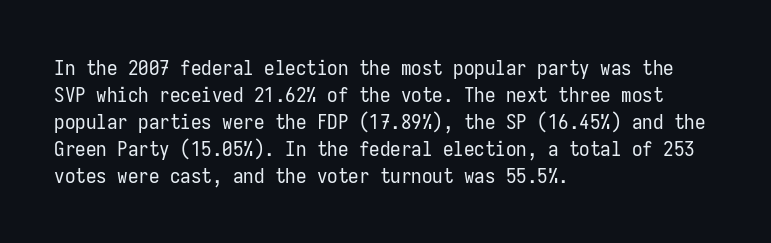
These lines keep a tight, regular rhythm from letter to letter. The rows are spaced the way most documents space them. Nothing heavy about these letters — not bold at all. A roman cut, with each character standing at attention. Check under the words: just untouched page. All the whitespace from short lines collects on the right.
